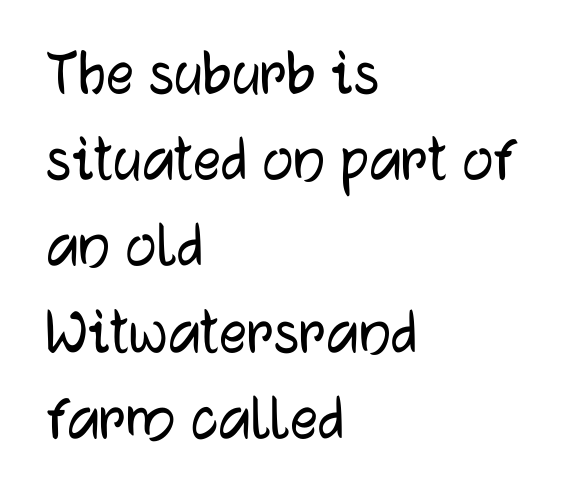
Each letter's strokes conclude bluntly, with no projecting serifs. The leading is moderate, giving the passage an even texture. Horizontally, the lines are justified to the leading edge only. The passage shown has conventional tracking throughout. Looks like regular typesetting: each glyph gets only the width it needs. Vertical strokes here are truly vertical.
